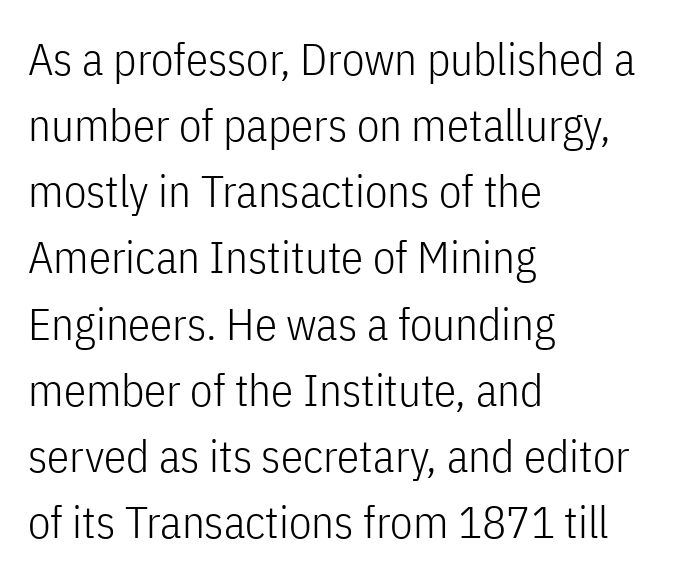
The image shows 45 px light, condensed sans-serif type, upright; set left-aligned, normal line spacing (1.47x), normal letter spacing, not underlined; low stroke contrast and a medium x-height.
